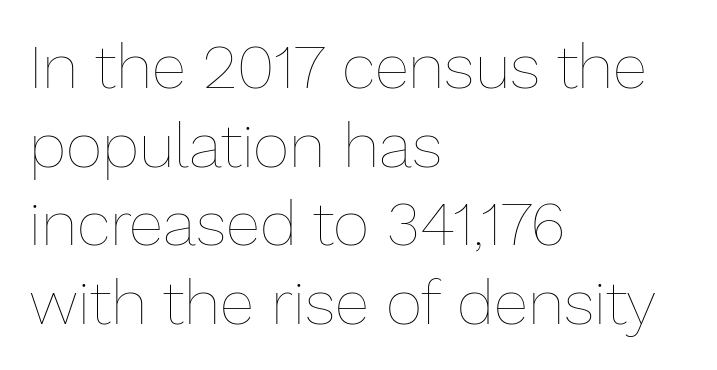
{"italic": "no", "bold": "no", "weight": "thin", "width": "normal", "stroke_contrast": "low", "x_height": "medium", "monospaced": "no", "underline": "no", "align": "left", "line_spacing": "normal", "line_spacing_ratio": 1.25, "letter_spacing": "normal", "letter_spacing_em": 0.0, "glyph_px": 63}
